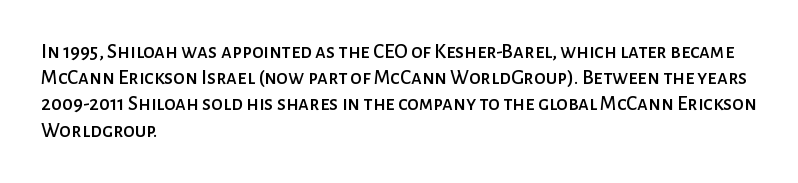
A typesetter would call this leading conventional body-copy spacing. Upright lettering throughout. This rendering uses left alignment, leaving the right contour irregular. The letterforms sit shoulder to shoulder at normal distance. Decoration check: the copy has no underline.
